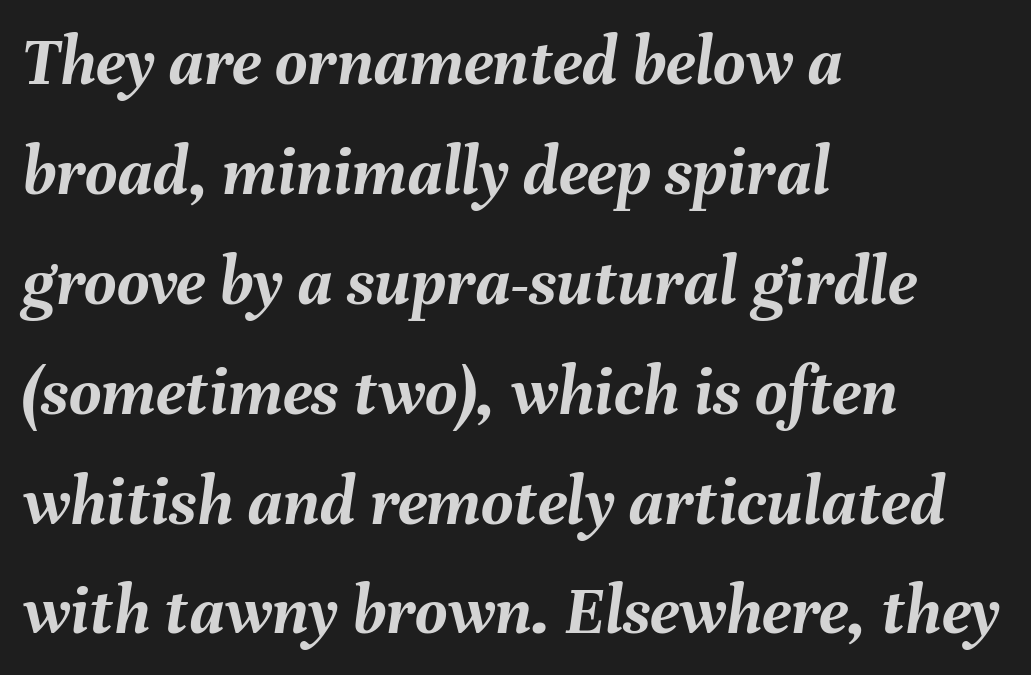
Q: Is the text bold? A: Yes.
Q: Is the text italic (slanted)? A: Yes, it leans right by about 8 degrees.
Q: Is the text underlined? A: No.
Q: How is the paragraph aligned? A: Left-aligned.
Q: Is the spacing between letters normal or unusually wide? A: Normal.
Q: Is the spacing between lines tight, normal or loose? A: Normal.
Q: Width (condensed, normal, or wide)? A: Normal.
Q: Stroke contrast? A: Medium.
Q: x-height? A: Medium.
Q: Monospaced? A: No.
